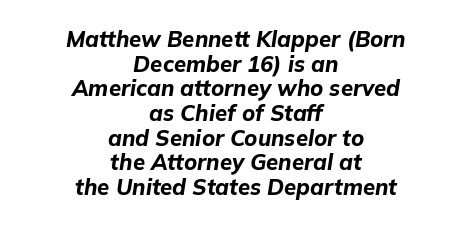
The image shows 22 px bold type, italic (leaning right); set centered, tight line spacing (1.12x), normal letter spacing, not underlined.
